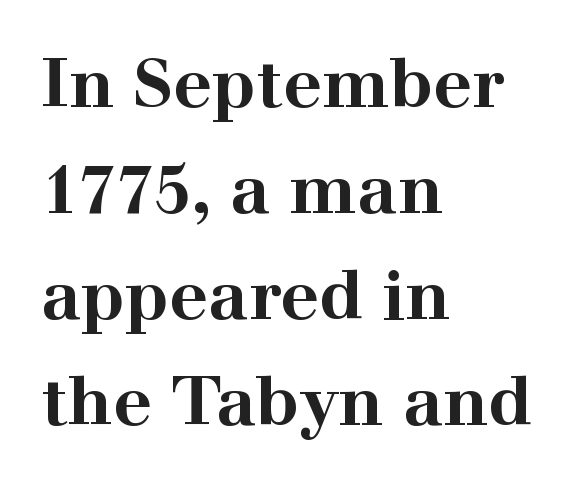
{"serif": "yes", "italic": "no", "bold": "yes", "weight": "bold", "width": "wide", "stroke_contrast": "high", "x_height": "medium", "monospaced": "no", "underline": "no", "align": "left", "line_spacing": "normal", "line_spacing_ratio": 1.56, "letter_spacing": "normal", "letter_spacing_em": 0.0, "glyph_px": 68}
